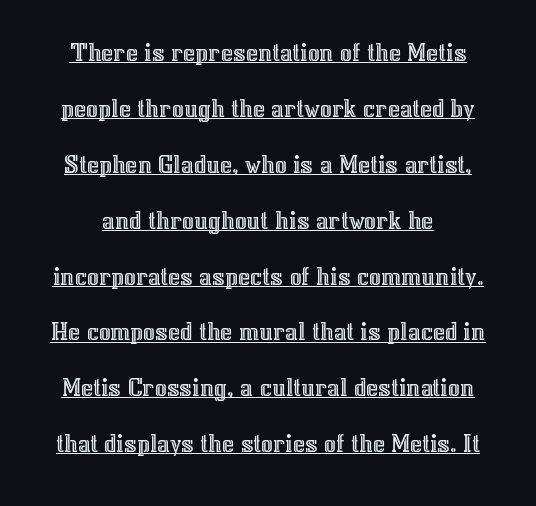
Q: Is the text italic (slanted)? A: No, it is upright.
Q: Is the text underlined? A: Yes.
Q: Is the spacing between letters normal or unusually wide? A: Normal.
Q: Is the spacing between lines tight, normal or loose? A: Loose.
